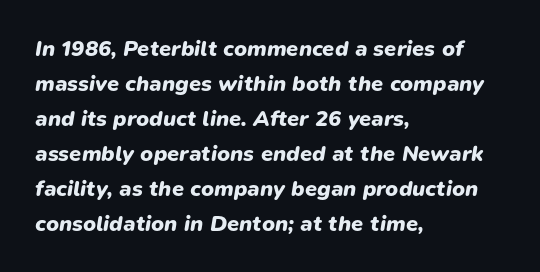
A full-strength bold gives these letters their thick strokes. Regarding leading, the lines here are spaced in the standard way. This sample is left-justified, so line endings fall wherever the words run out. Each row of text sits above clean, open space.
